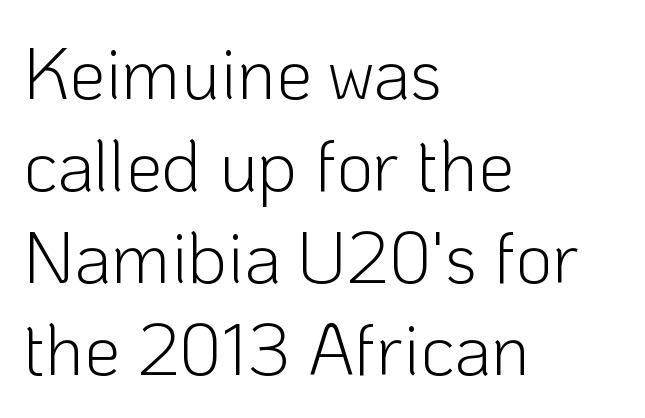
Q: Is the text bold? A: No.
Q: Is the text italic (slanted)? A: No, it is upright.
Q: Is the typeface a serif or a sans-serif typeface? A: Sans-serif.
Q: Is the text underlined? A: No.
Q: How is the paragraph aligned? A: Left-aligned.
Q: Is the spacing between letters normal or unusually wide? A: Normal.
Q: Is the spacing between lines tight, normal or loose? A: Normal.
Q: Width (condensed, normal, or wide)? A: Normal.
Q: Stroke contrast? A: Low.
Q: x-height? A: Medium.
Q: Monospaced? A: No.
